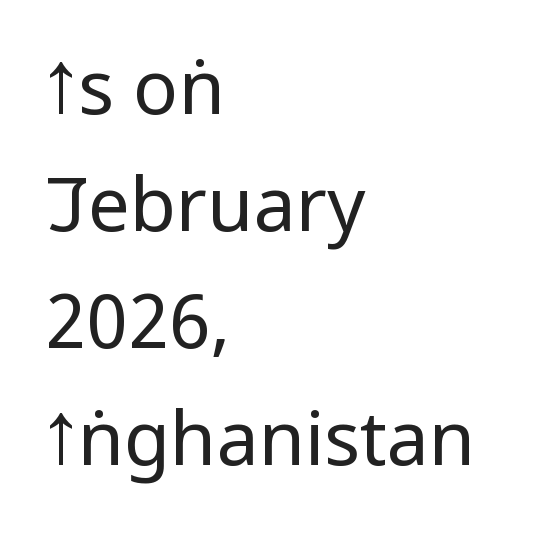
Descender tails drop into unmarked territory. The passage shown is not bold in any degree. Posture: vertical. The text block is weighted toward the left margin, trailing off unevenly rightward. Serif or sans? Sans — the stroke terminals are bare.
